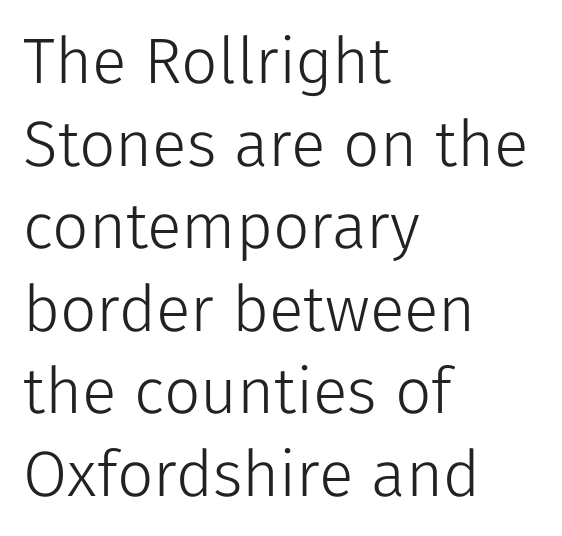
{"serif": "no", "italic": "no", "bold": "no", "weight": "light", "width": "normal", "stroke_contrast": "low", "x_height": "medium", "monospaced": "no", "underline": "no", "align": "left", "line_spacing": "normal", "line_spacing_ratio": 1.29, "letter_spacing": "normal", "letter_spacing_em": 0.0, "glyph_px": 64}
